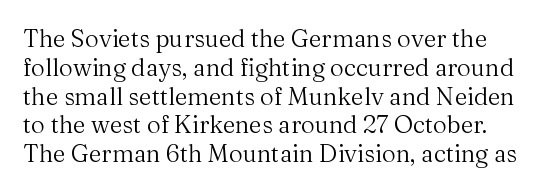
Caption: face not bold, strokes unweighted. Posture: upright roman. Observe the ordinary spacing: letters are neighbours, not strangers. Honestly, there is no underline to notice here at all.
